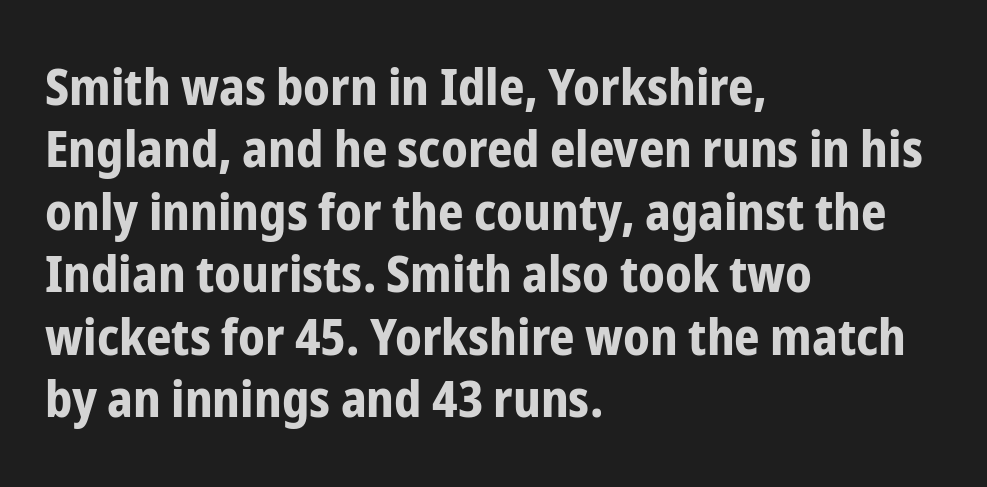
The image shows 50 px bold, condensed sans-serif type, upright; set left-aligned, normal line spacing (1.25x), normal letter spacing, not underlined; low stroke contrast and a medium x-height.
